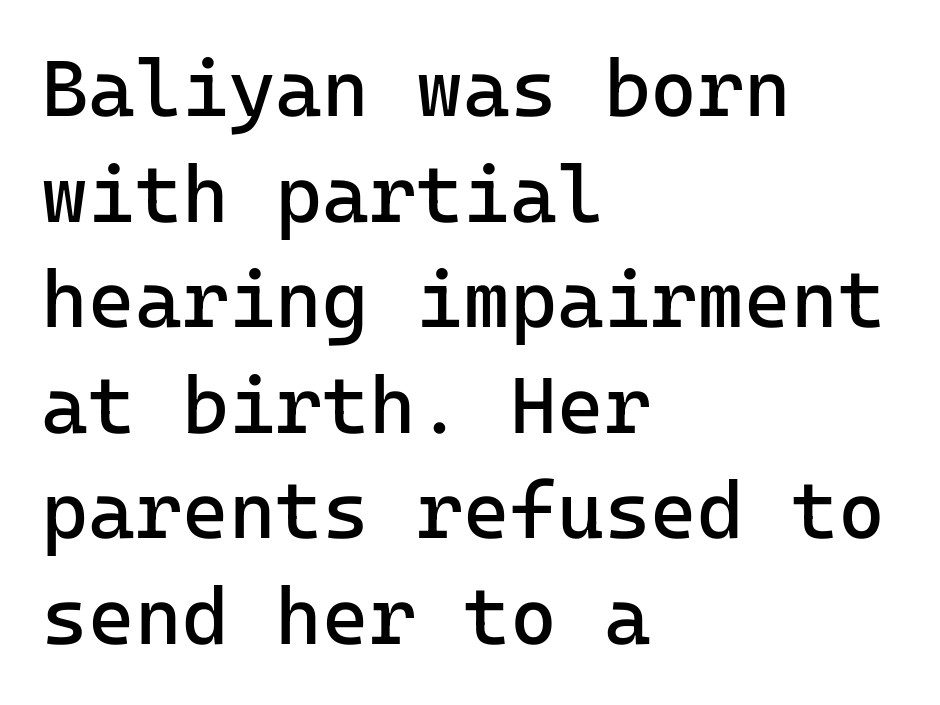
The image shows 80 px regular-weight sans-serif type, upright; set left-aligned, normal line spacing (1.32x), normal letter spacing, not underlined; low stroke contrast and a medium x-height.
